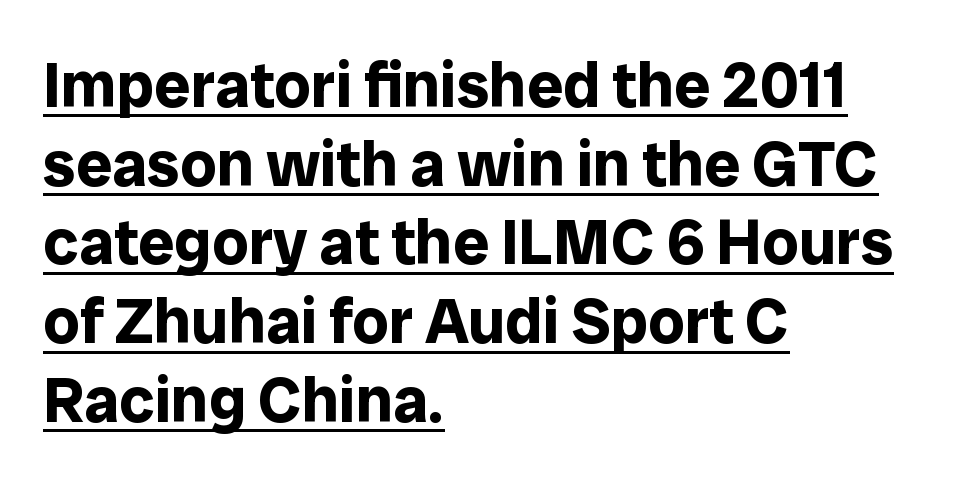
The rendering uses natural spacing where letterforms have individual widths. Stroke terminals: plain, sans-serif. Letter spacing: default. Where is the straight margin? On the left. The typography opts for an upright posture over an oblique one.
